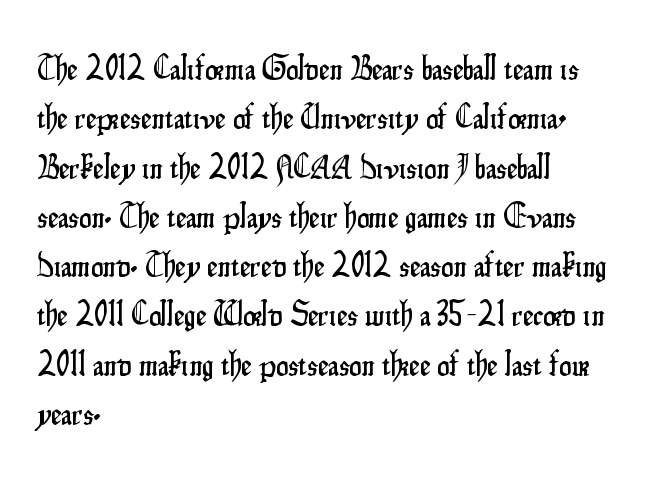
{"serif": "no", "italic": "no", "width": "condensed", "stroke_contrast": "low", "x_height": "small", "monospaced": "no", "underline": "no", "align": "left", "line_spacing": "normal", "line_spacing_ratio": 1.45, "letter_spacing": "normal", "letter_spacing_em": 0.0, "glyph_px": 34}
